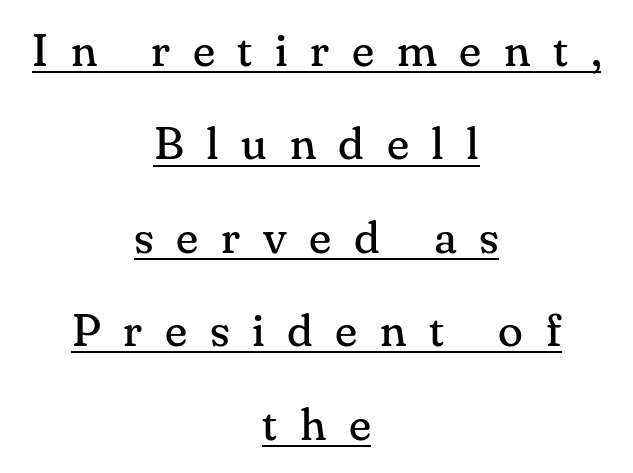
A continuous stroke trails under the words, as in a hyperlink. This is the regular roman posture of the typeface. On a weight scale, this lands at 450 or below. Unlike a clean sans, this face finishes its strokes with serifs.
